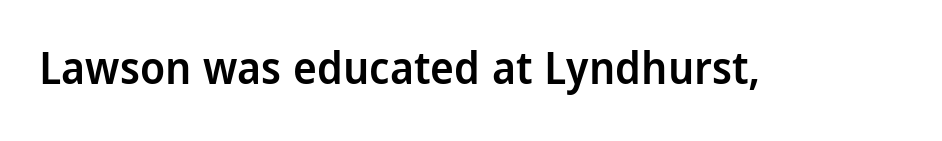
Stroke thickness is moderately raised; the sample reads as semibold. Observe the ordinary spacing: letters are neighbours, not strangers. A typesetter would label this face a sans. The face used here is proportionally spaced, like ordinary book or web type. Ordinary non-slanted type is in use.
